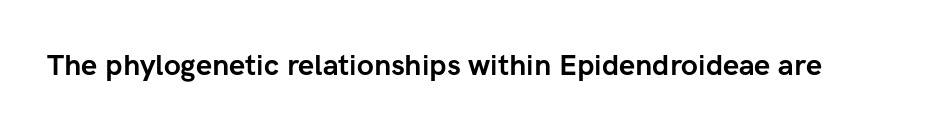
Q: Is the text bold? A: Yes.
Q: Is the text italic (slanted)? A: No, it is upright.
Q: Is the typeface a serif or a sans-serif typeface? A: Sans-serif.
Q: Is the text underlined? A: No.
Q: Is the spacing between letters normal or unusually wide? A: Normal.
Q: Width (condensed, normal, or wide)? A: Normal.
Q: Stroke contrast? A: Low.
Q: x-height? A: Medium.
Q: Monospaced? A: No.
